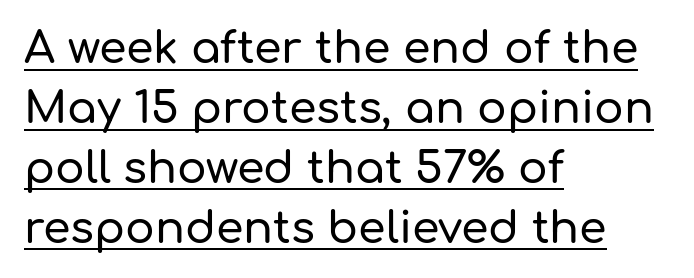
Q: Is the text italic (slanted)? A: No, it is upright.
Q: Is the typeface a serif or a sans-serif typeface? A: Sans-serif.
Q: Is the text underlined? A: Yes.
Q: How is the paragraph aligned? A: Left-aligned.
Q: Is the spacing between letters normal or unusually wide? A: Normal.
Q: Is the spacing between lines tight, normal or loose? A: Normal.
Q: Width (condensed, normal, or wide)? A: Normal.
Q: Stroke contrast? A: Low.
Q: x-height? A: Medium.
Q: Monospaced? A: No.
